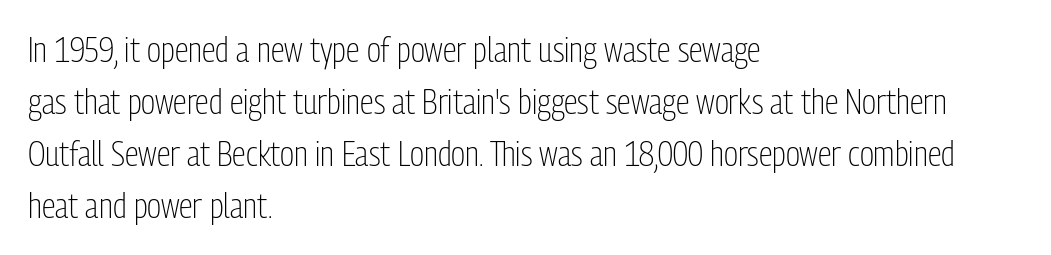
{"serif": "no", "italic": "no", "bold": "no", "weight": "light", "width": "condensed", "stroke_contrast": "low", "x_height": "medium", "monospaced": "no", "underline": "no", "align": "left", "line_spacing": "normal", "line_spacing_ratio": 1.49, "letter_spacing": "normal", "letter_spacing_em": 0.0, "glyph_px": 35}
